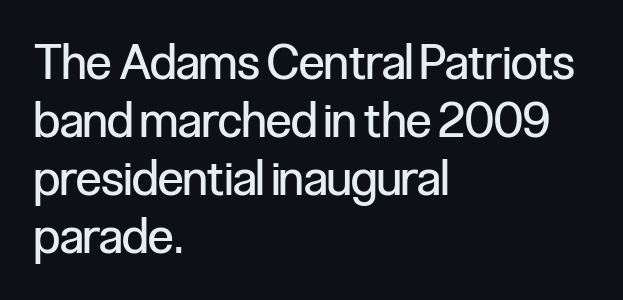
{"serif": "no", "italic": "no", "bold": "no", "weight": "regular", "width": "condensed", "stroke_contrast": "low", "x_height": "medium", "monospaced": "no", "underline": "no", "align": "left", "line_spacing_ratio": 1.21, "letter_spacing": "normal", "letter_spacing_em": 0.0, "glyph_px": 48}
